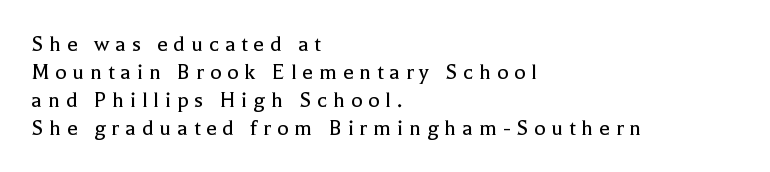
The image shows 24 px text type, upright; set left-aligned, line spacing 1.16x, unusually wide letter spacing (+0.24 em), not underlined.
